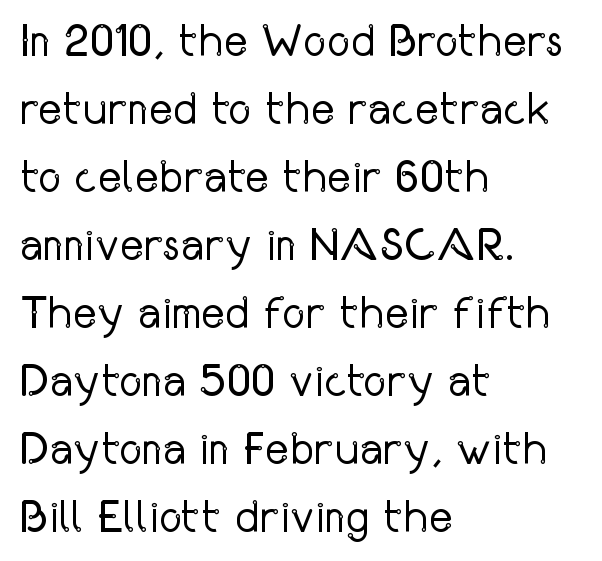
The typography opts for an upright posture over an oblique one. In terms of leading, this rendering sits right in the middle. Character widths vary here, with narrow letters taking less room than wide ones. Nothing unusual about the tracking: characters are spaced as the font intends. The rag falls on the right side of this text block.
